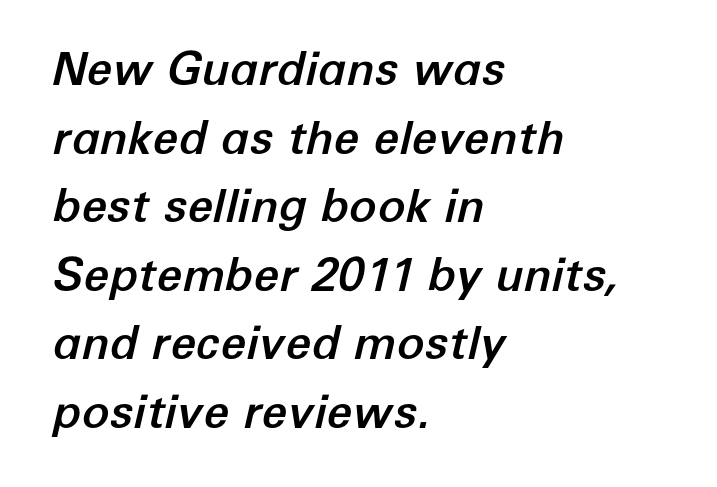
Does the lettering tilt? It does — this is italic. Check under the words: just untouched page. A typesetter would call this proportional, since set widths differ per character. This sample keeps an unexceptional amount of space between lines. Letter spacing: default.
